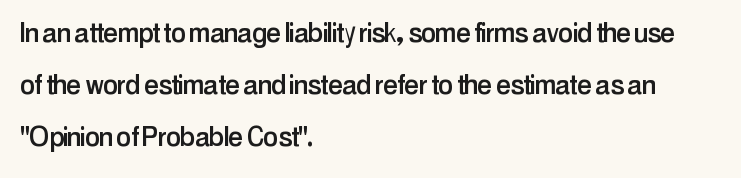
The image shows 33 px condensed sans-serif type, upright; set left-aligned, normal line spacing (1.57x), normal letter spacing, not underlined; low stroke contrast and a medium x-height.
